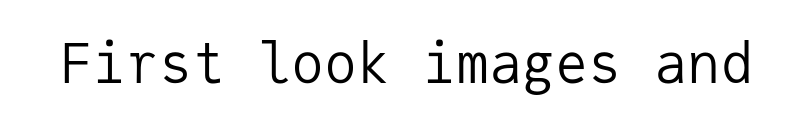
The image shows 55 px regular-weight sans-serif type, upright, monospaced; set normal letter spacing, not underlined; low stroke contrast and a medium x-height.
